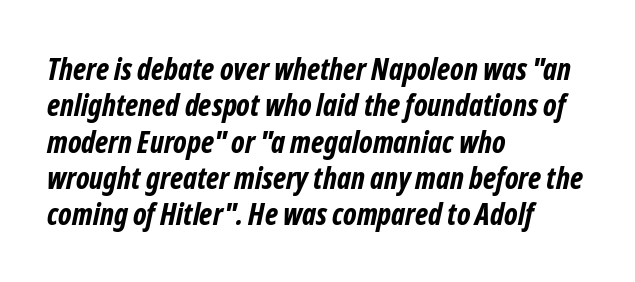
The image shows 30 px bold, condensed sans-serif type; set left-aligned, line spacing 1.21x, normal letter spacing, not underlined; low stroke contrast and a medium x-height.
